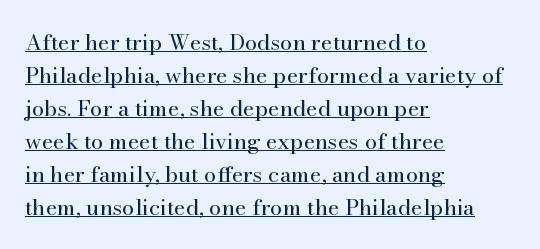
Does the leading feel generous? No, just average. Is this a heavy cut? Hardly; it is regular or lighter. Default kerning and tracking; the words read as compact shapes. Is there any slant? The stems are plumb.
